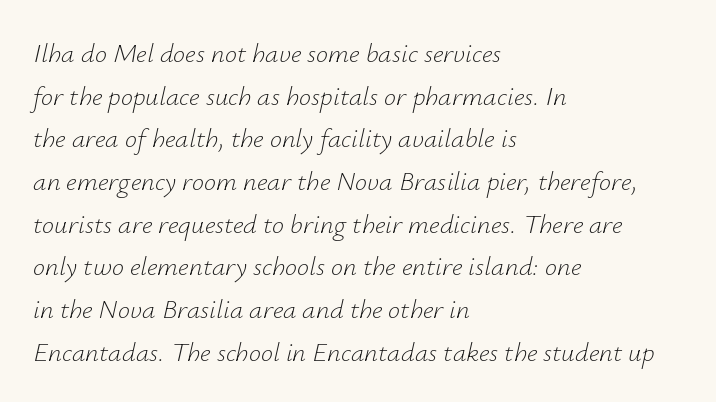
The image shows 27 px text type, italic (leaning right); set left-aligned, normal line spacing (1.58x), normal letter spacing, not underlined.
